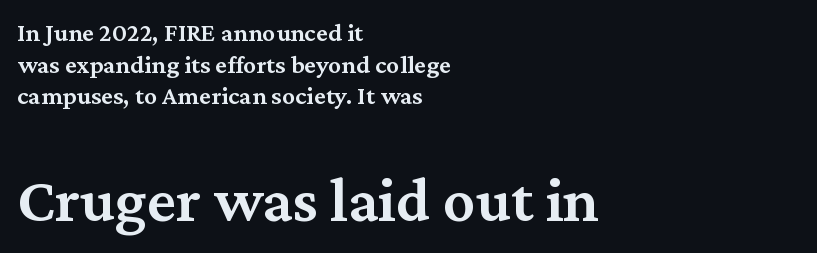
{"serif": "yes", "italic": "no", "bold": "semi", "weight": "semibold", "width": "normal", "stroke_contrast": "medium", "x_height": "medium", "monospaced": "no", "underline": "no", "align": "left", "line_spacing_ratio": 1.22, "letter_spacing": "normal", "letter_spacing_em": 0.0, "larger_block": "second", "size_ratio": 2.46, "glyph_px": 64}
